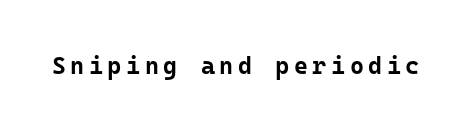
I'd describe the lettering as bold — thick and assertive. Quick note: underline off. It's the straight-up-and-down kind of type.
